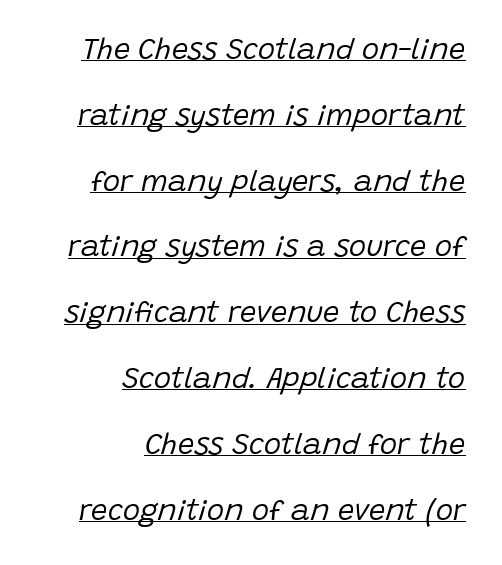
The image shows 29 px regular-weight type, italic (leaning right); set right-aligned, loose line spacing (2.27x), normal letter spacing, underlined; low stroke contrast and a large x-height.
